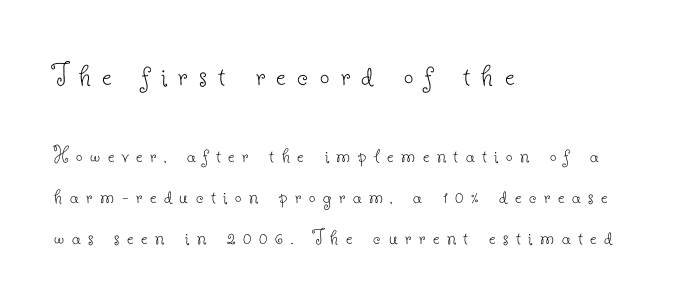
The image shows 34 px thin serif type, upright; set left-aligned, line spacing 1.77x, unusually wide letter spacing (+0.33 em), not underlined; the first (top) block is 1.48x larger; low stroke contrast and a small x-height.
